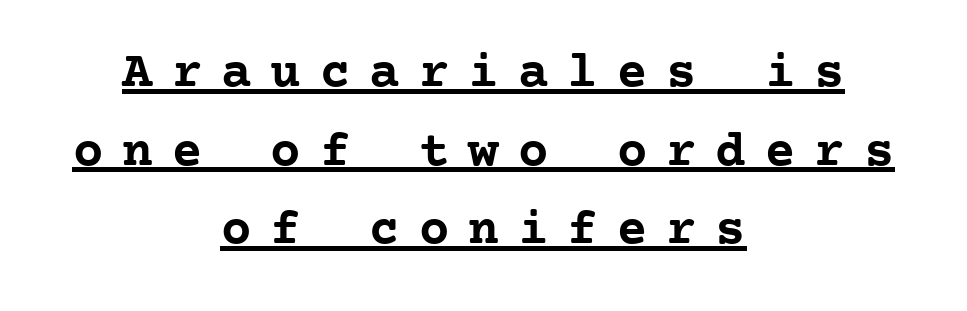
Q: Is the text bold? A: Yes.
Q: Is the text italic (slanted)? A: No, it is upright.
Q: Is the typeface a serif or a sans-serif typeface? A: Serif.
Q: Is the text underlined? A: Yes.
Q: How is the paragraph aligned? A: Centered.
Q: Is the spacing between letters normal or unusually wide? A: Unusually wide.
Q: Is the spacing between lines tight, normal or loose? A: Normal.
Q: Width (condensed, normal, or wide)? A: Normal.
Q: Stroke contrast? A: Low.
Q: x-height? A: Medium.
Q: Monospaced? A: Yes.
